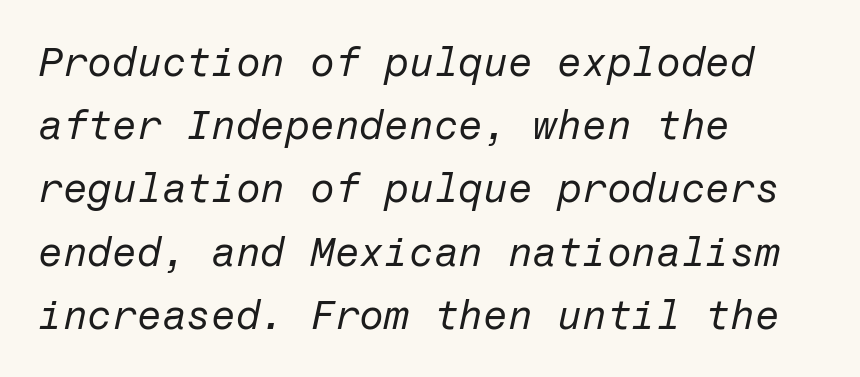
Q: Is the text bold? A: No.
Q: Is the text italic (slanted)? A: Yes, it leans right by about 12 degrees.
Q: Is the text underlined? A: No.
Q: How is the paragraph aligned? A: Left-aligned.
Q: Is the spacing between letters normal or unusually wide? A: Normal.
Q: Is the spacing between lines tight, normal or loose? A: Normal.
Q: Width (condensed, normal, or wide)? A: Normal.
Q: Stroke contrast? A: Low.
Q: x-height? A: Medium.
